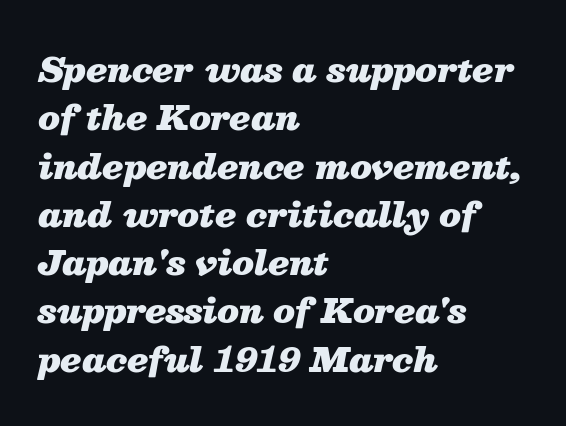
The image shows 34 px heavy type, italic (leaning right); set left-aligned, normal line spacing (1.42x), normal letter spacing, not underlined; medium stroke contrast and a medium x-height.
